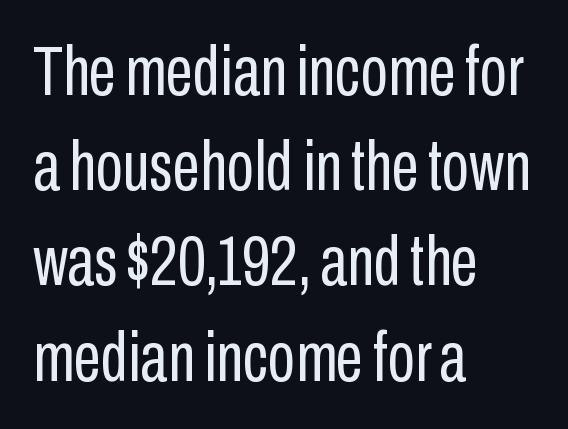
Q: Is the text bold? A: No.
Q: Is the text italic (slanted)? A: No, it is upright.
Q: Is the typeface a serif or a sans-serif typeface? A: Sans-serif.
Q: Is the text underlined? A: No.
Q: How is the paragraph aligned? A: Left-aligned.
Q: Is the spacing between letters normal or unusually wide? A: Normal.
Q: Is the spacing between lines tight, normal or loose? A: Normal.
Q: Width (condensed, normal, or wide)? A: Condensed.
Q: Stroke contrast? A: Low.
Q: x-height? A: Medium.
Q: Monospaced? A: No.
